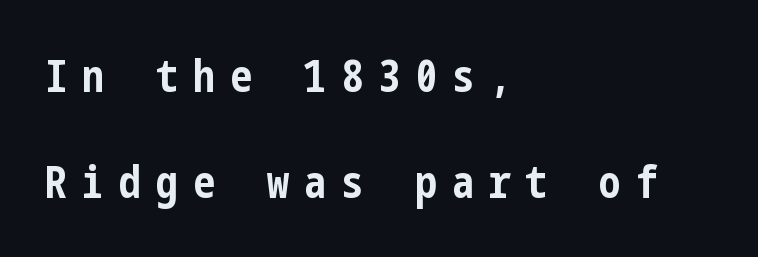
Ascenders rise straight up at ninety degrees. Does extra space separate the letters? Yes, quite a lot of it. Pretty heavy lettering here — definitely bold. Just letters on the line, the space beneath them empty.
